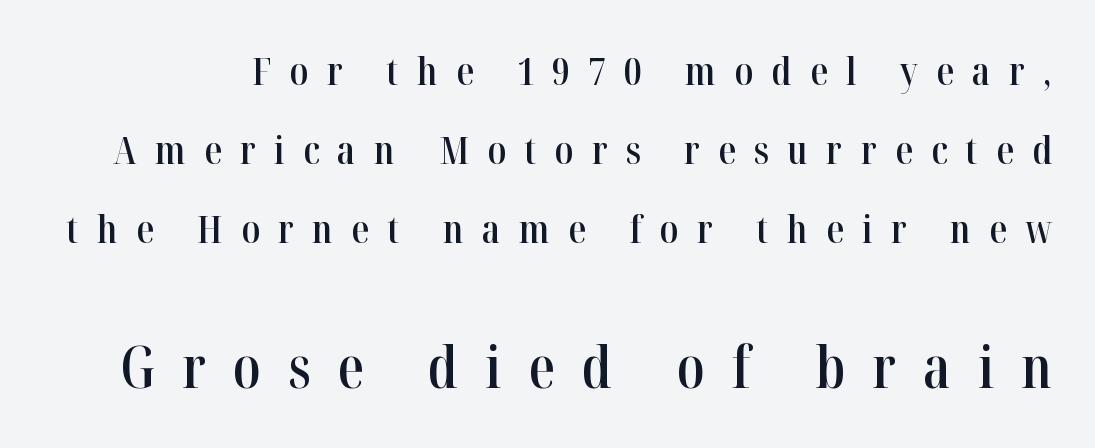
The image shows 58 px semibold, condensed serif type, upright; set loose line spacing (2.02x), unusually wide letter spacing (+0.47 em), not underlined; the second (bottom) block is 1.49x larger; high stroke contrast and a medium x-height.
